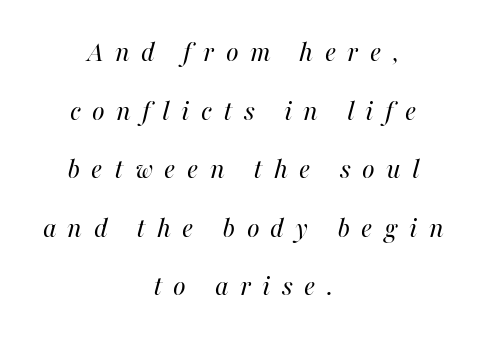
These lines are rendered in a variable-pitch font. The typesetter chose a symmetrical, centered arrangement here. The letters are spread apart with noticeably loose tracking. The area under the type is left untouched. Compared with a typical body face, this is equally light or lighter still. The glyphs look as if they've been sheared to an angle.
